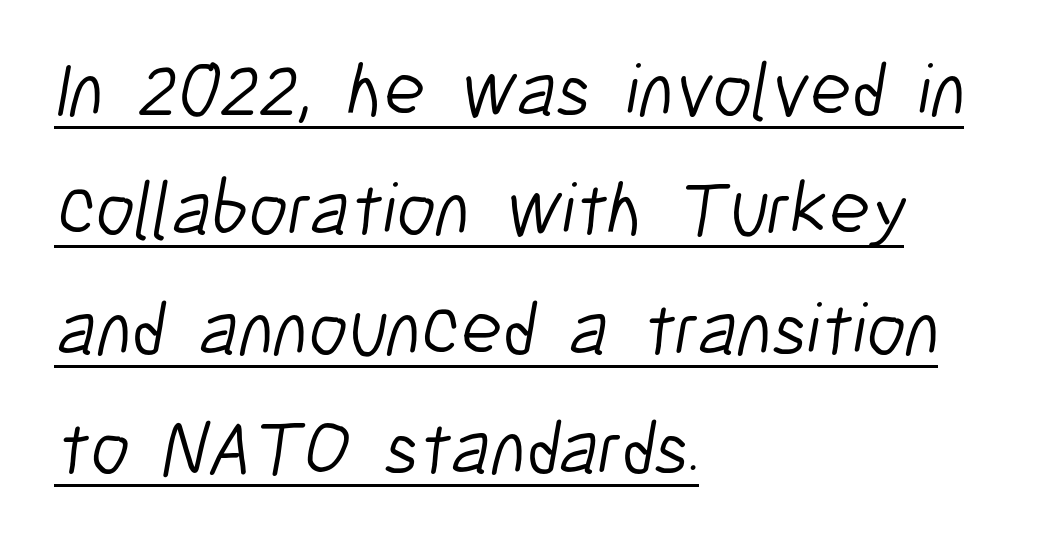
The typesetter has applied underlining to the passage shown. The typeface chosen for these lines omits serifs. The weight tops out at a normal text grade. These lines stack with their left ends in a neat column. Horizontal bands of white between lines are of average thickness.
